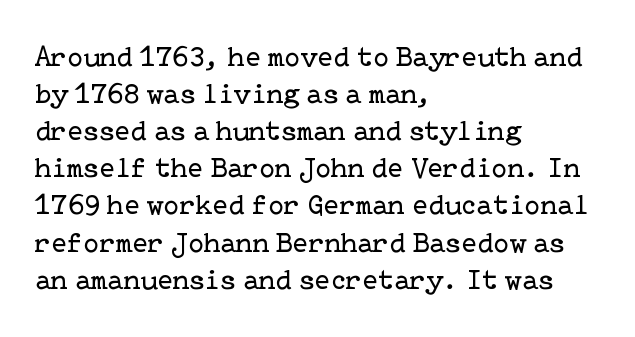
The image shows 29 px regular-weight serif type, upright; set left-aligned, normal line spacing (1.28x), normal letter spacing, not underlined; low stroke contrast and a medium x-height.
